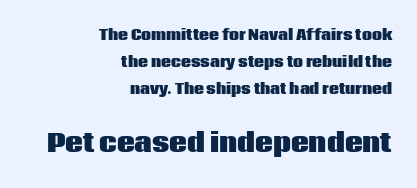
The image shows 25 px bold type, upright; set right-aligned, loose line spacing (1.93x), normal letter spacing, not underlined; the second (bottom) block is 1.79x larger.
